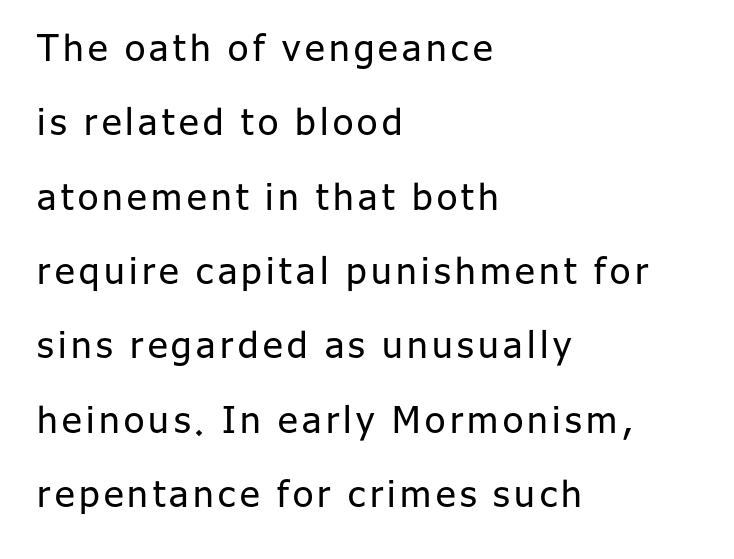
Q: Is the text bold? A: No.
Q: Is the text italic (slanted)? A: No, it is upright.
Q: Is the typeface a serif or a sans-serif typeface? A: Sans-serif.
Q: Is the text underlined? A: No.
Q: How is the paragraph aligned? A: Left-aligned.
Q: Is the spacing between lines tight, normal or loose? A: Loose.
Q: Width (condensed, normal, or wide)? A: Normal.
Q: Stroke contrast? A: Low.
Q: x-height? A: Medium.
Q: Monospaced? A: No.
